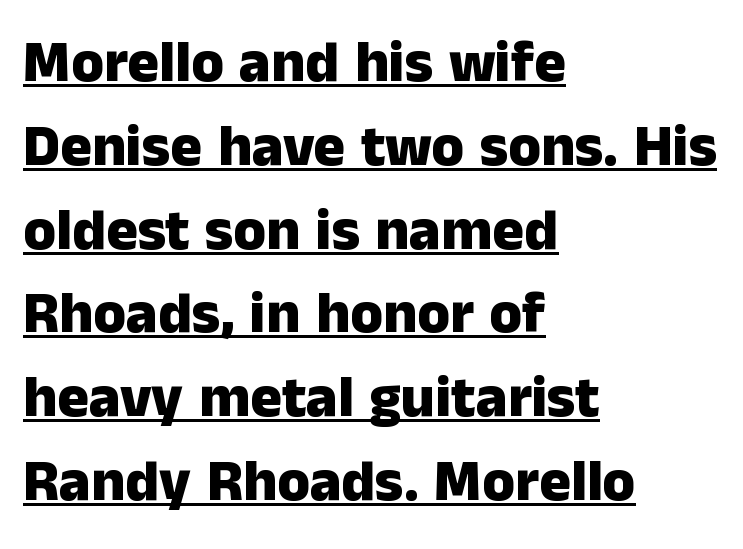
{"serif": "no", "italic": "no", "bold": "yes", "weight": "heavy", "width": "normal", "stroke_contrast": "low", "x_height": "medium", "monospaced": "no", "underline": "yes", "align": "left", "line_spacing": "normal", "line_spacing_ratio": 1.42, "letter_spacing": "normal", "letter_spacing_em": 0.0, "glyph_px": 59}
